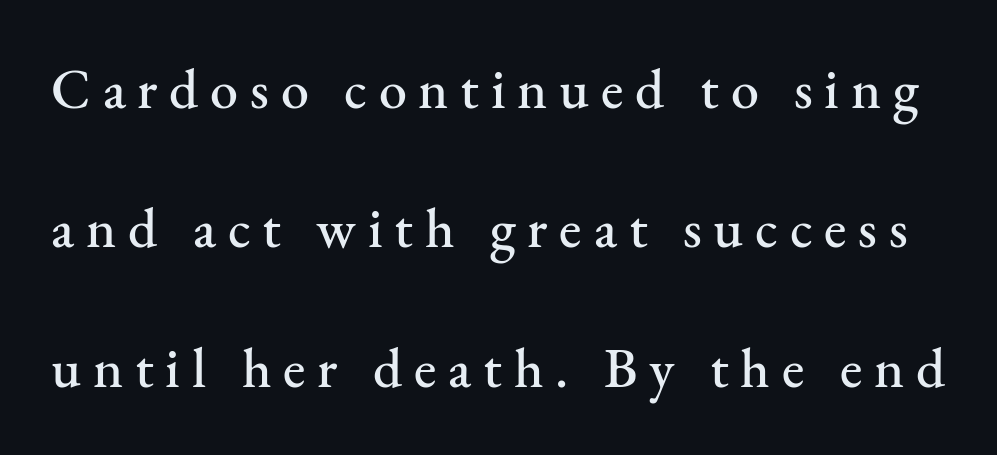
The image shows 56 px serif type, upright; set loose line spacing (2.49x), unusually wide letter spacing (+0.21 em), not underlined; medium stroke contrast and a small x-height.
